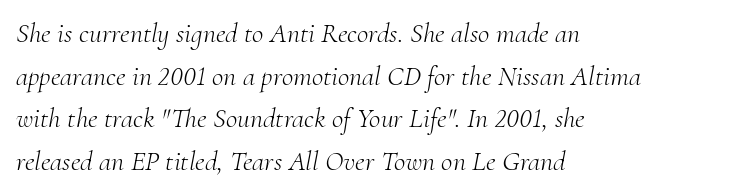
The image shows 28 px light serif type, italic (leaning right); set left-aligned, normal line spacing (1.52x), normal letter spacing, not underlined; medium stroke contrast and a small x-height.
